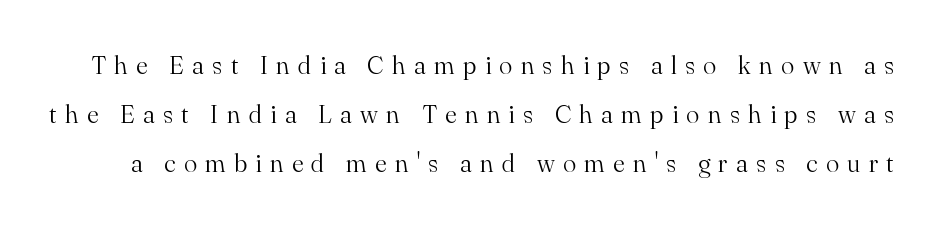
The image shows 25 px text type, upright; set loose line spacing (1.97x), unusually wide letter spacing (+0.33 em), not underlined.
